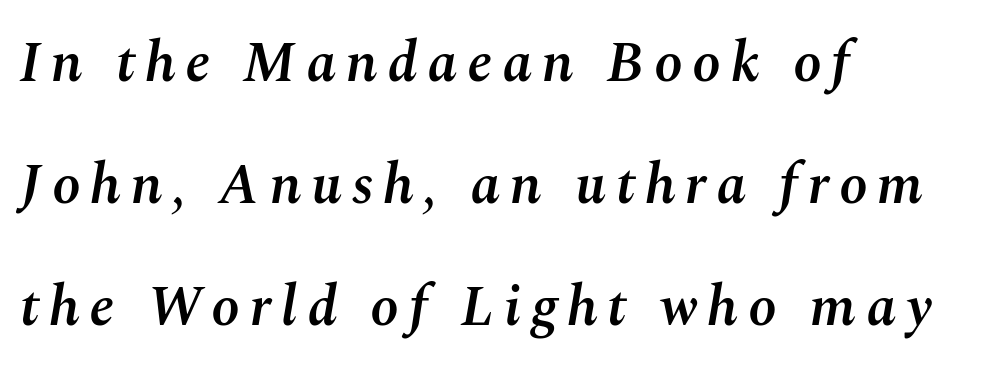
The image shows 57 px semibold type, italic (leaning right); set left-aligned, loose line spacing (2.14x), not underlined; medium stroke contrast and a medium x-height.
